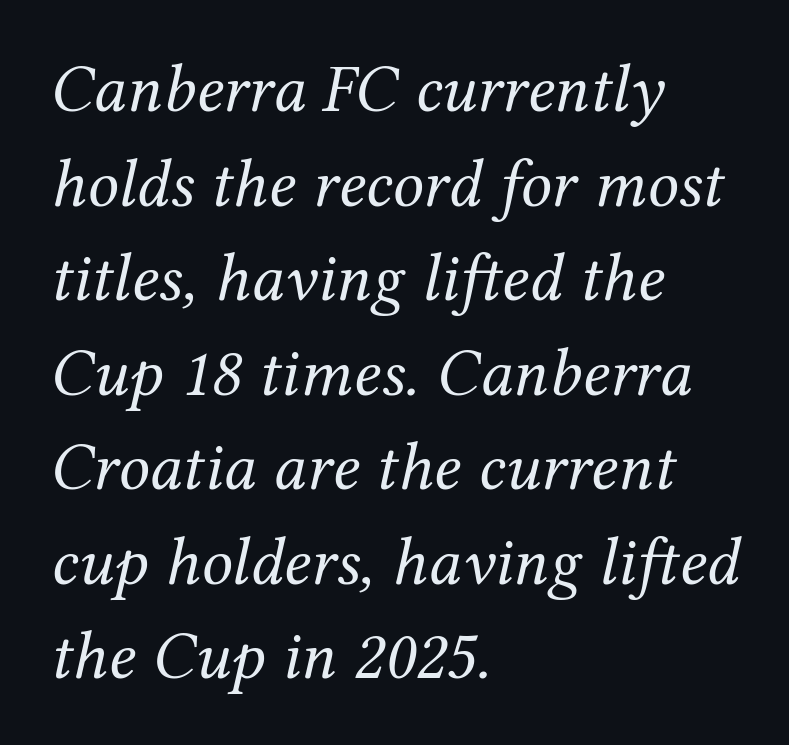
Q: Is the text bold? A: No.
Q: Is the text italic (slanted)? A: Yes, it leans right by about 12 degrees.
Q: Is the typeface a serif or a sans-serif typeface? A: Serif.
Q: Is the text underlined? A: No.
Q: How is the paragraph aligned? A: Left-aligned.
Q: Is the spacing between letters normal or unusually wide? A: Normal.
Q: Is the spacing between lines tight, normal or loose? A: Normal.
Q: Width (condensed, normal, or wide)? A: Normal.
Q: Stroke contrast? A: Medium.
Q: x-height? A: Medium.
Q: Monospaced? A: No.
